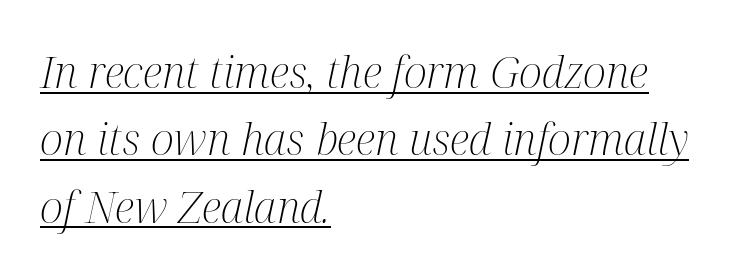
{"serif": "yes", "italic": "yes", "lean": "right", "slant_degrees": 12, "bold": "no", "weight": "light", "width": "condensed", "stroke_contrast": "medium", "x_height": "medium", "monospaced": "no", "underline": "yes", "align": "left", "line_spacing": "normal", "line_spacing_ratio": 1.53, "letter_spacing": "normal", "letter_spacing_em": 0.0, "glyph_px": 44}
